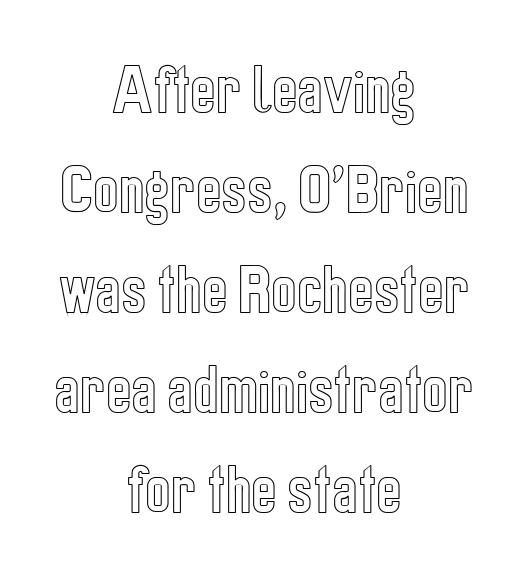
Q: Is the text italic (slanted)? A: No, it is upright.
Q: Is the text underlined? A: No.
Q: How is the paragraph aligned? A: Centered.
Q: Is the spacing between letters normal or unusually wide? A: Normal.
Q: Width (condensed, normal, or wide)? A: Condensed.
Q: x-height? A: Medium.
Q: Monospaced? A: No.
